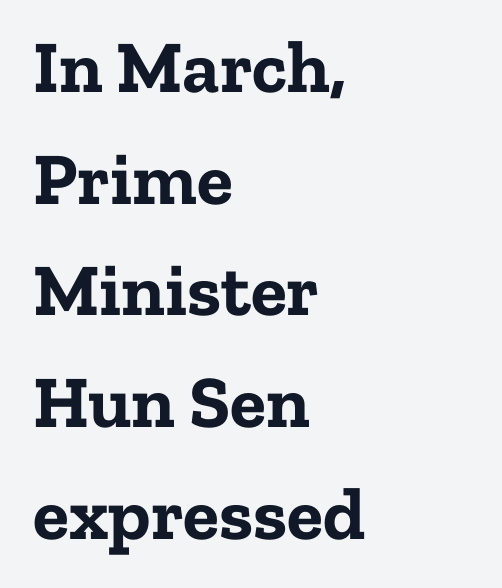
Has an underline been added? It has not. Caption: multi-line text, flush left, ragged right. A normal amount of white space separates one row of letters from the next. The face used here is proportionally spaced, like ordinary book or web type. A typesetter would call this zero additional tracking.
